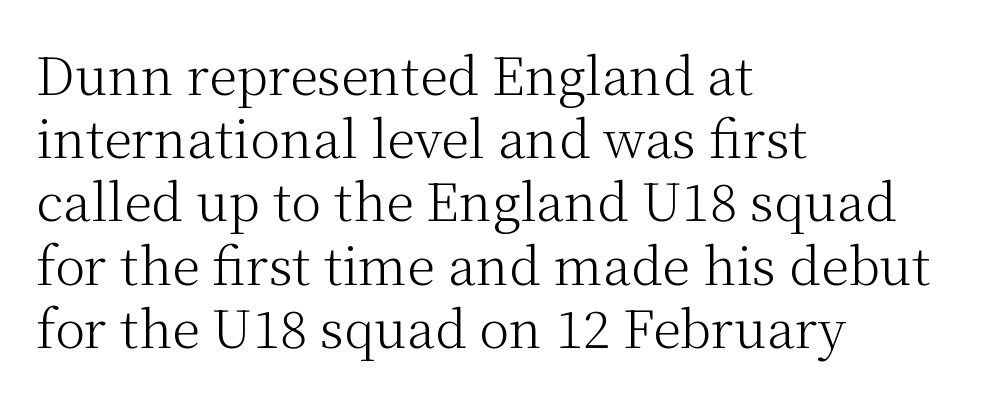
{"serif": "yes", "italic": "no", "bold": "no", "weight": "light", "width": "normal", "stroke_contrast": "medium", "x_height": "medium", "monospaced": "no", "underline": "no", "align": "left", "line_spacing_ratio": 1.24, "letter_spacing": "normal", "letter_spacing_em": 0.0, "glyph_px": 51}
